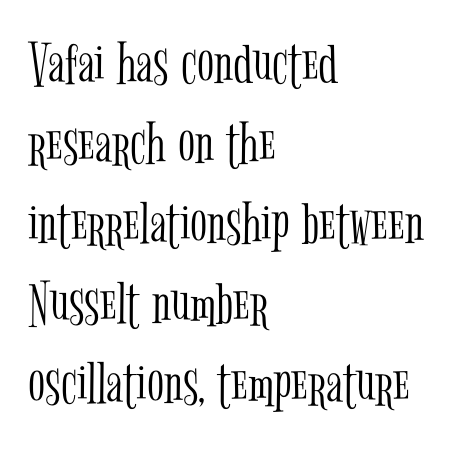
The image shows 63 px light, condensed serif type, upright; set left-aligned, normal line spacing (1.27x), normal letter spacing, not underlined; low stroke contrast and a medium x-height.
